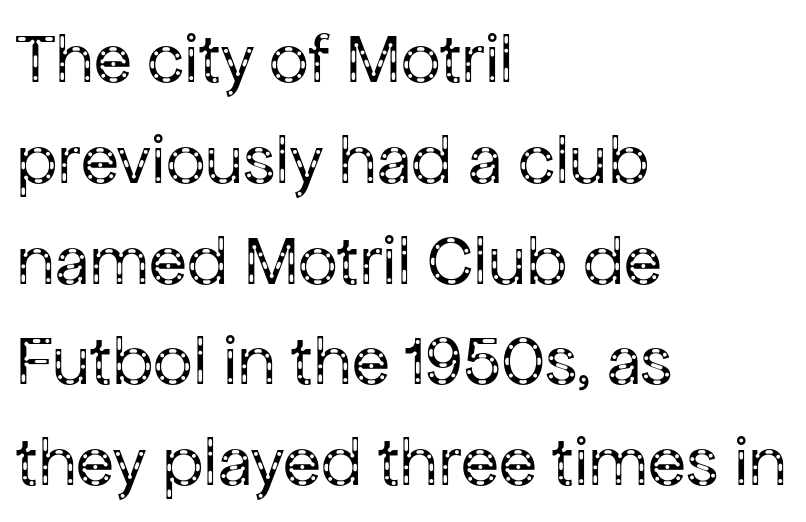
Q: Is the text bold? A: No.
Q: Is the text italic (slanted)? A: No, it is upright.
Q: Is the typeface a serif or a sans-serif typeface? A: Sans-serif.
Q: Is the text underlined? A: No.
Q: How is the paragraph aligned? A: Left-aligned.
Q: Is the spacing between letters normal or unusually wide? A: Normal.
Q: Is the spacing between lines tight, normal or loose? A: Normal.
Q: Width (condensed, normal, or wide)? A: Normal.
Q: Stroke contrast? A: Low.
Q: x-height? A: Medium.
Q: Monospaced? A: No.
